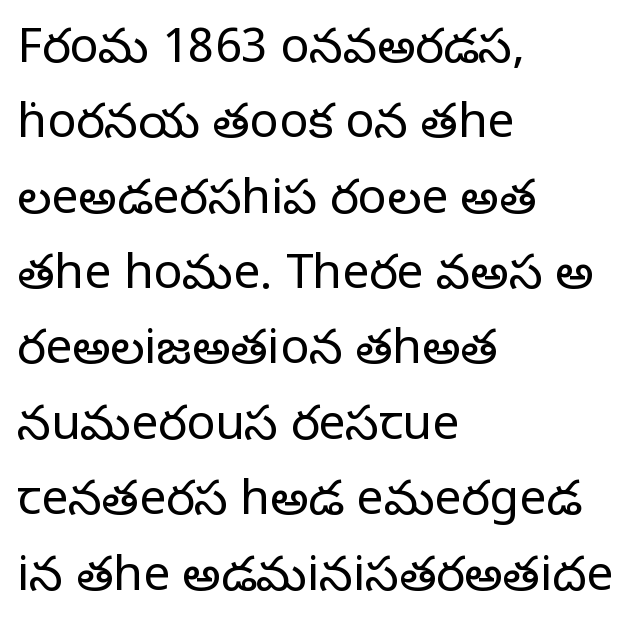
The image shows 48 px regular-weight serif type, upright; set left-aligned, normal line spacing (1.57x), normal letter spacing, not underlined; low stroke contrast and a large x-height.
